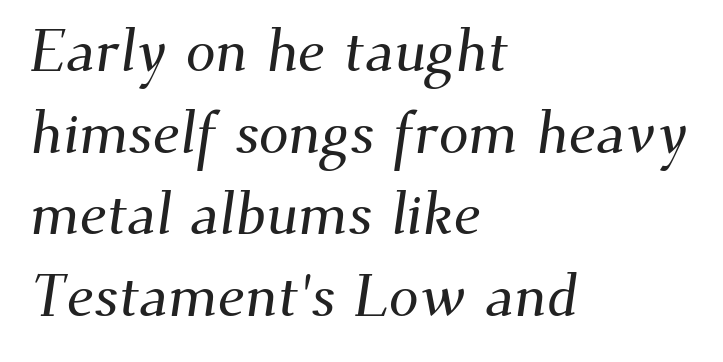
This sample is left-justified, so line endings fall wherever the words run out. Interline gaps are of average width in this sample. The foot of each line stays bare and open. In terms of letterspacing, this is plain default setting. In terms of letterform style, serifs are clearly present.
